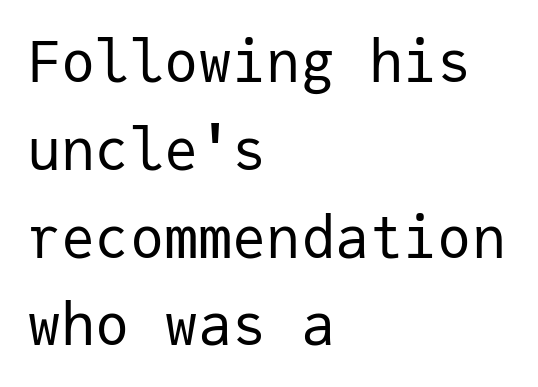
Q: Is the text bold? A: No.
Q: Is the text italic (slanted)? A: No, it is upright.
Q: Is the typeface a serif or a sans-serif typeface? A: Sans-serif.
Q: Is the text underlined? A: No.
Q: How is the paragraph aligned? A: Left-aligned.
Q: Is the spacing between letters normal or unusually wide? A: Normal.
Q: Is the spacing between lines tight, normal or loose? A: Normal.
Q: Width (condensed, normal, or wide)? A: Normal.
Q: Stroke contrast? A: Low.
Q: x-height? A: Medium.
Q: Monospaced? A: Yes.
